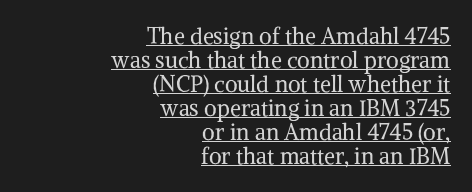
The image shows 22 px text type, upright; set right-aligned, tight line spacing (1.09x), normal letter spacing, underlined.
